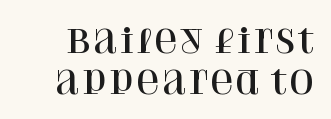
Q: Is the text italic (slanted)? A: No, it is upright.
Q: Is the typeface a serif or a sans-serif typeface? A: Serif.
Q: Is the text underlined? A: No.
Q: Is the spacing between letters normal or unusually wide? A: Normal.
Q: Is the spacing between lines tight, normal or loose? A: Normal.
Q: Width (condensed, normal, or wide)? A: Normal.
Q: Stroke contrast? A: High.
Q: x-height? A: Large.
Q: Monospaced? A: No.
